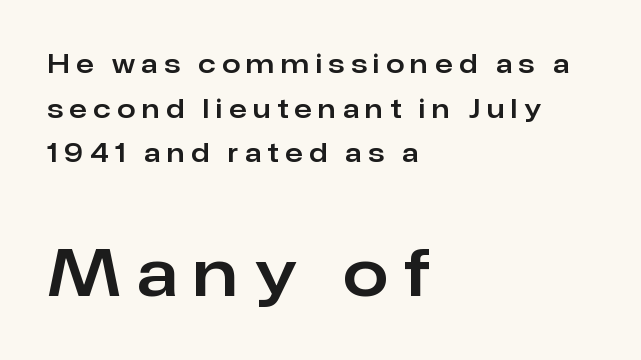
Q: Is the text italic (slanted)? A: No, it is upright.
Q: Is the typeface a serif or a sans-serif typeface? A: Sans-serif.
Q: Is the text underlined? A: No.
Q: How is the paragraph aligned? A: Left-aligned.
Q: Is the spacing between letters normal or unusually wide? A: Unusually wide.
Q: Which block of text is set in a larger size, the first (top) or the second (bottom)? A: The second (bottom) one.
Q: Width (condensed, normal, or wide)? A: Normal.
Q: Stroke contrast? A: Low.
Q: x-height? A: Medium.
Q: Monospaced? A: No.
